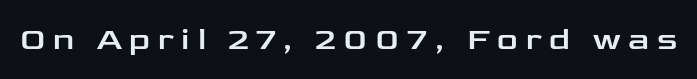
Glance below the letters and you will spot only blank space. A typesetter would mark this as roman, not italic. Check where the strokes stop: nothing finishes them off — pure sans. The rendering uses natural spacing where letterforms have individual widths. Glyph-to-glyph distance is far greater than everyday printed text.
